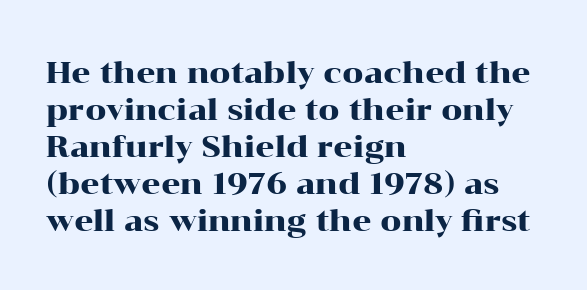
Q: Is the text italic (slanted)? A: No, it is upright.
Q: Is the typeface a serif or a sans-serif typeface? A: Serif.
Q: Is the text underlined? A: No.
Q: How is the paragraph aligned? A: Left-aligned.
Q: Is the spacing between letters normal or unusually wide? A: Normal.
Q: Width (condensed, normal, or wide)? A: Wide.
Q: Stroke contrast? A: High.
Q: x-height? A: Medium.
Q: Monospaced? A: No.
